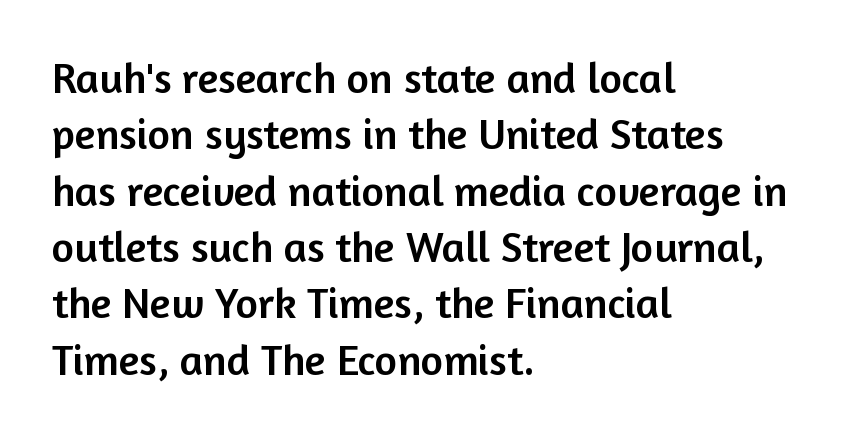
{"serif": "no", "italic": "no", "width": "normal", "stroke_contrast": "low", "x_height": "medium", "monospaced": "no", "underline": "no", "align": "left", "line_spacing": "normal", "line_spacing_ratio": 1.31, "letter_spacing": "normal", "letter_spacing_em": 0.0, "glyph_px": 43}
